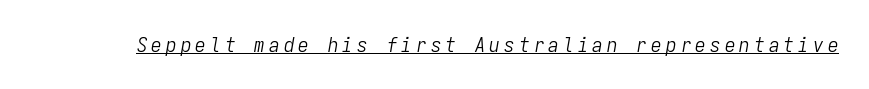
The strokes are not fattened; the text isn't bold. Does the lettering tilt? It does — this is italic. Notice how a bar underscores the lettering throughout. Is the letter spacing exaggerated? Yes — the characters are pushed far apart.
